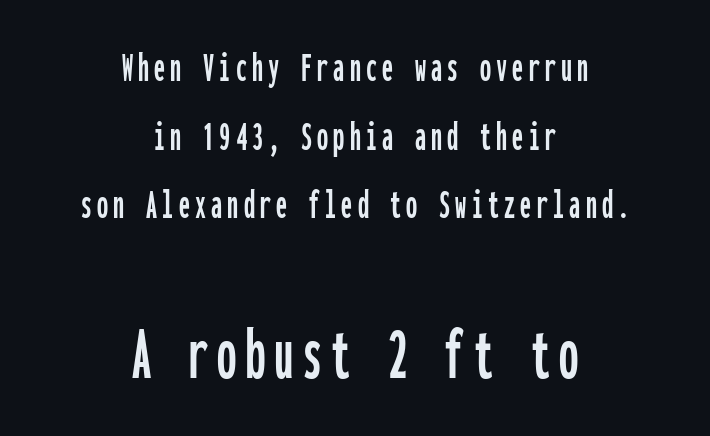
Q: Is the text italic (slanted)? A: No, it is upright.
Q: Is the typeface a serif or a sans-serif typeface? A: Sans-serif.
Q: Is the text underlined? A: No.
Q: How is the paragraph aligned? A: Centered.
Q: Is the spacing between lines tight, normal or loose? A: Normal.
Q: Which block of text is set in a larger size, the first (top) or the second (bottom)? A: The second (bottom) one.
Q: Width (condensed, normal, or wide)? A: Condensed.
Q: Stroke contrast? A: Low.
Q: x-height? A: Medium.
Q: Monospaced? A: Yes.
